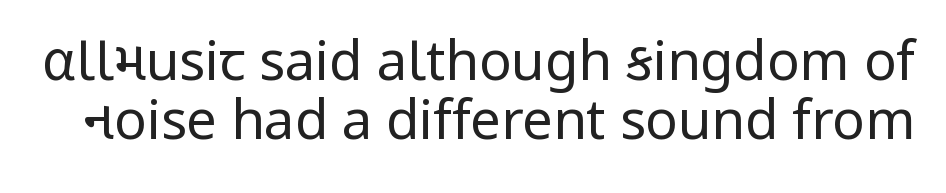
{"serif": "no", "italic": "no", "bold": "no", "weight": "regular", "width": "normal", "stroke_contrast": "low", "x_height": "medium", "monospaced": "no", "underline": "no", "line_spacing": "tight", "line_spacing_ratio": 1.09, "letter_spacing": "normal", "letter_spacing_em": 0.0, "glyph_px": 54}
